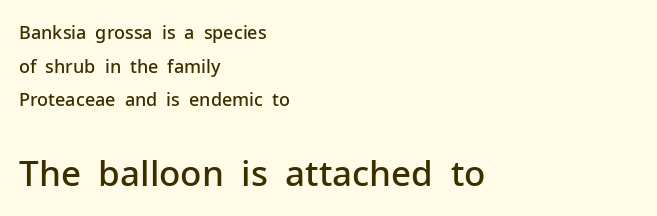
The font family rendered here belongs to the sans-serif group. Varying glyph widths throughout — classic text-font behaviour. Which margin do the lines hug? The left one — the right edge is uneven. Honestly, the letter spacing is just normal — you wouldn't notice it.
